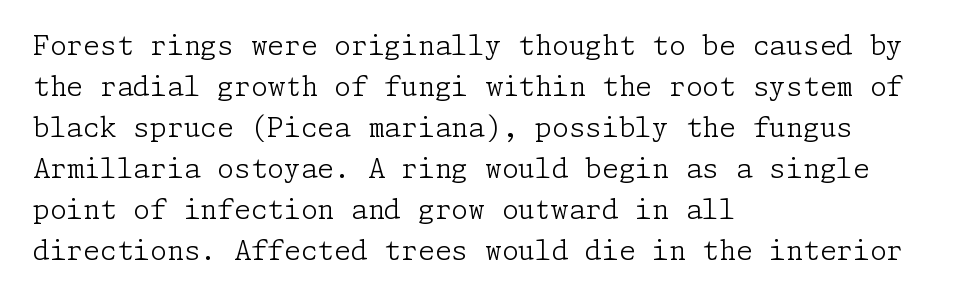
{"italic": "no", "bold": "no", "underline": "no", "align": "left", "line_spacing": "normal", "line_spacing_ratio": 1.52, "letter_spacing": "normal", "letter_spacing_em": 0.0, "glyph_px": 27}
